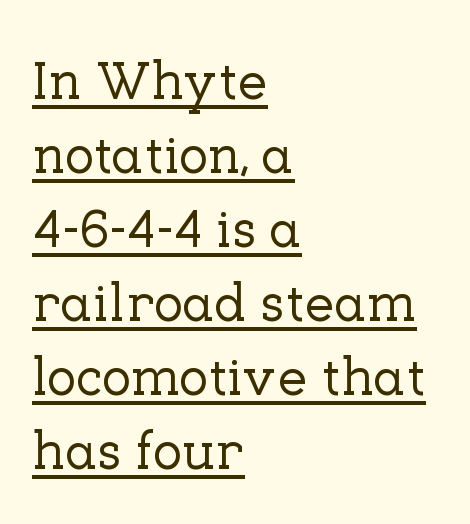
Q: Is the text italic (slanted)? A: No, it is upright.
Q: Is the typeface a serif or a sans-serif typeface? A: Serif.
Q: Is the text underlined? A: Yes.
Q: How is the paragraph aligned? A: Left-aligned.
Q: Is the spacing between letters normal or unusually wide? A: Normal.
Q: Is the spacing between lines tight, normal or loose? A: Normal.
Q: Width (condensed, normal, or wide)? A: Normal.
Q: Stroke contrast? A: Low.
Q: x-height? A: Medium.
Q: Monospaced? A: No.
